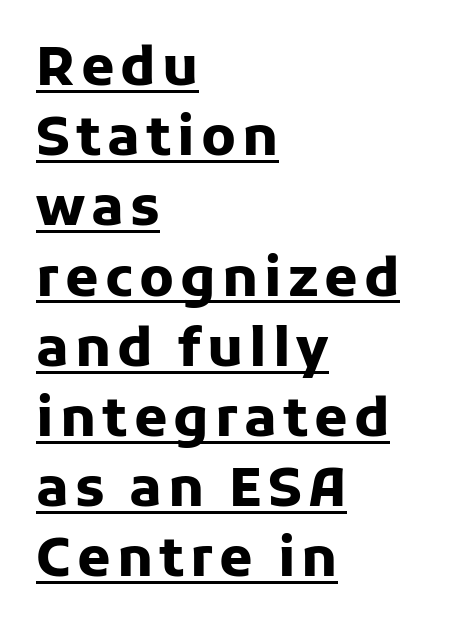
{"serif": "no", "italic": "no", "bold": "yes", "weight": "heavy", "width": "normal", "stroke_contrast": "low", "x_height": "medium", "monospaced": "no", "underline": "yes", "align": "left", "line_spacing": "normal", "line_spacing_ratio": 1.3, "glyph_px": 54}
